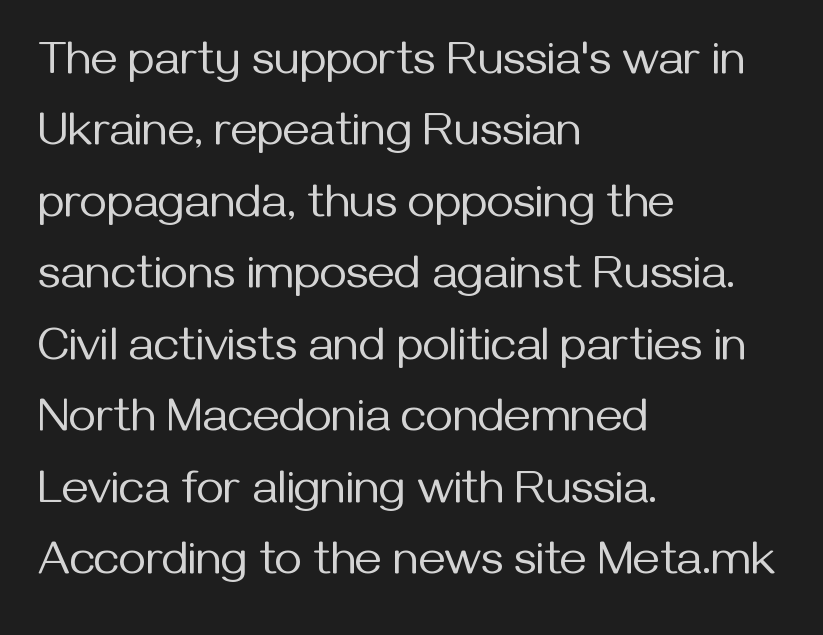
The image shows 47 px regular-weight sans-serif type, upright; set left-aligned, normal line spacing (1.52x), normal letter spacing, not underlined; medium stroke contrast and a medium x-height.
